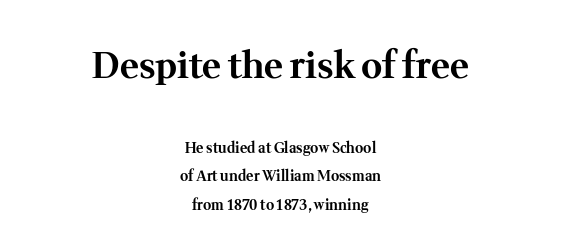
Q: Is the text bold? A: Yes.
Q: Is the text italic (slanted)? A: No, it is upright.
Q: Is the typeface a serif or a sans-serif typeface? A: Serif.
Q: Is the text underlined? A: No.
Q: How is the paragraph aligned? A: Centered.
Q: Is the spacing between letters normal or unusually wide? A: Normal.
Q: Is the spacing between lines tight, normal or loose? A: Loose.
Q: Which block of text is set in a larger size, the first (top) or the second (bottom)? A: The first (top) one.
Q: Width (condensed, normal, or wide)? A: Normal.
Q: Stroke contrast? A: Medium.
Q: x-height? A: Medium.
Q: Monospaced? A: No.
